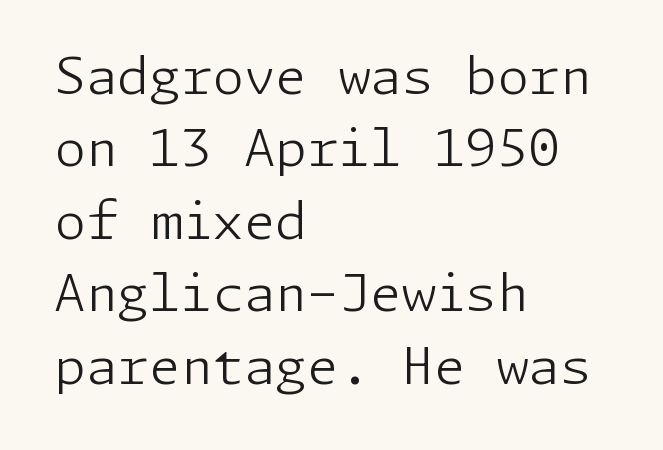
{"serif": "no", "italic": "no", "bold": "no", "weight": "light", "width": "normal", "stroke_contrast": "low", "x_height": "medium", "underline": "no", "align": "left", "line_spacing": "normal", "line_spacing_ratio": 1.42, "letter_spacing": "normal", "letter_spacing_em": 0.0, "glyph_px": 51}
